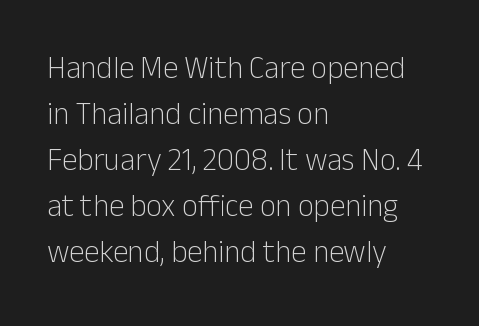
The letterforms sit at book weight or below. This rendering leaves character spacing at its baseline value. You can tell it's not italic because the verticals are truly vertical. The rows are spaced the way most documents space them.
